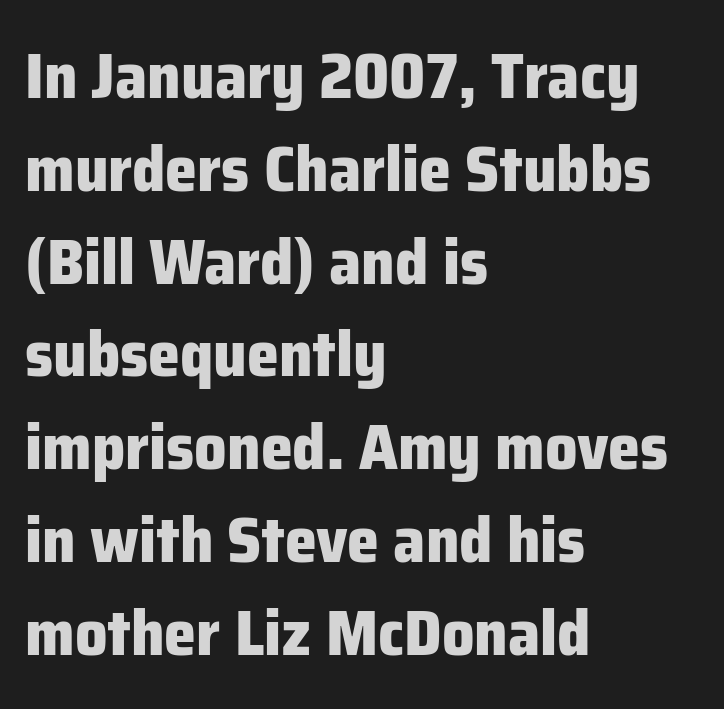
The image shows 64 px heavy sans-serif type, upright; set left-aligned, normal line spacing (1.45x), normal letter spacing, not underlined; low stroke contrast and a medium x-height.
